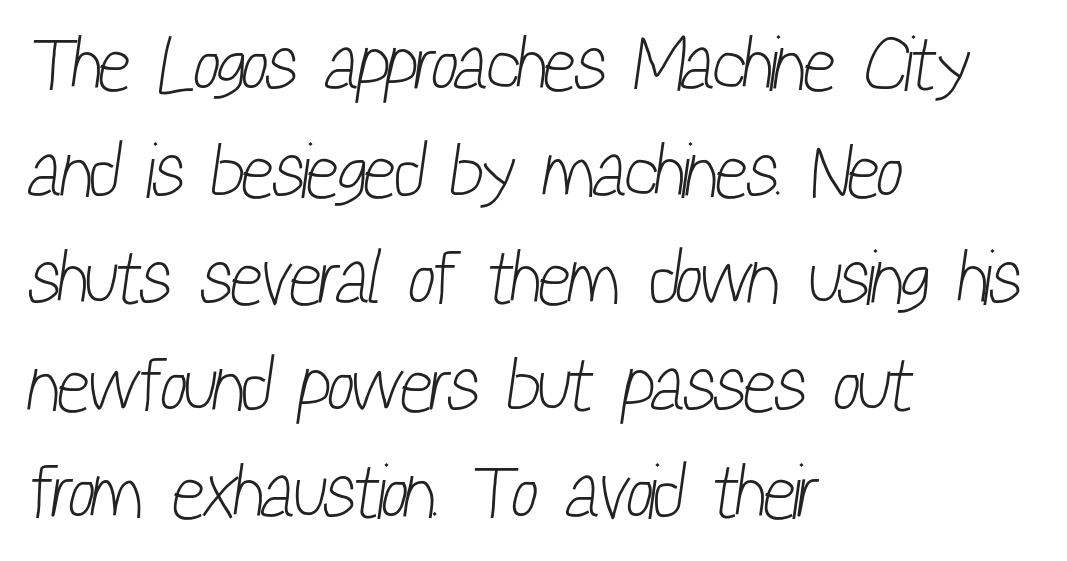
The image shows 77 px light, condensed sans-serif type; set left-aligned, normal line spacing (1.39x), normal letter spacing, not underlined; low stroke contrast and a medium x-height.
